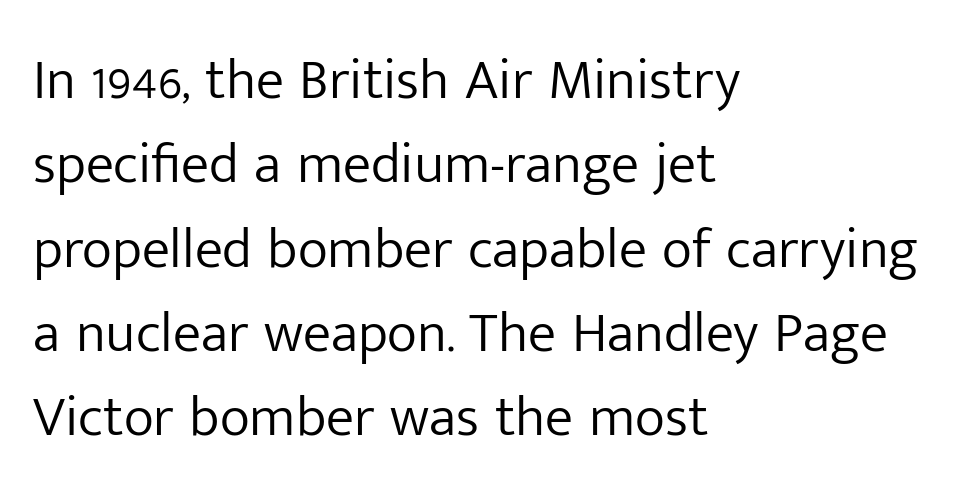
These lines sit exactly where default settings would place them. The glyphs in this specimen are sans serif. Every row of glyphs begins at an identical x-position on the left. Nothing heavy about these letters — not bold at all. Does the lettering tilt? It doesn't — this is upright. Proportional: the letters do not fall into vertical columns.
